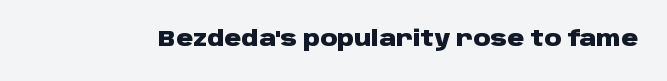
{"italic": "no", "bold": "yes", "underline": "no", "letter_spacing": "normal", "letter_spacing_em": 0.0, "glyph_px": 21}
